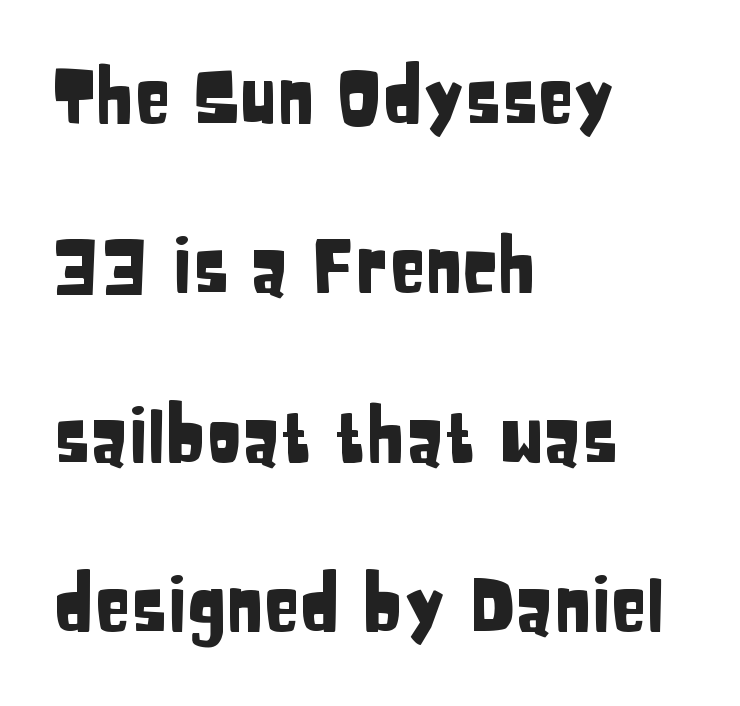
The image shows 73 px condensed sans-serif type, upright; set left-aligned, loose line spacing (2.32x), normal letter spacing, not underlined; low stroke contrast and a large x-height.
